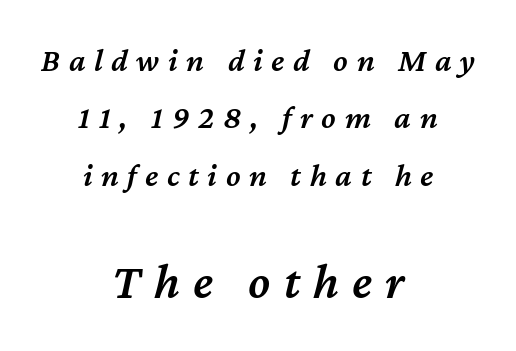
Which chunk is bigger? The second one — the bottom block dwarfs the top. Slanted lettering throughout. Letter spacing: wide. Note the varied advance widths — an 'i' is clearly narrower than an 'm'. The text block is weighted toward neither margin, spreading evenly from the middle. Just letters on the line, the space beneath them empty.
